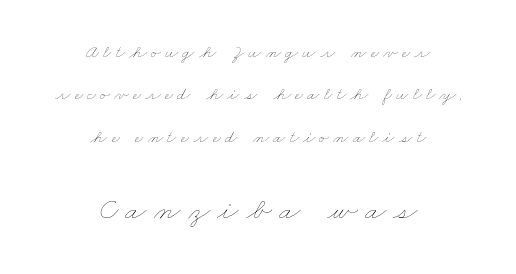
The lines in this sample share a center point and differ in where they start and stop. Compared with typical body copy, the letter spacing here is much looser. Descender tails drop into unmarked territory. Heft: none added — not bold. Widely set lines give the paragraph a tall, airy silhouette.
